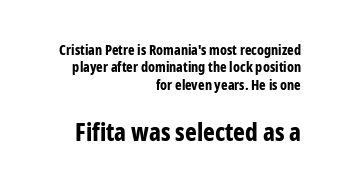
{"italic": "no", "bold": "yes", "underline": "no", "align": "right", "line_spacing_ratio": 1.24, "letter_spacing": "normal", "letter_spacing_em": 0.0, "larger_block": "second", "size_ratio": 1.79, "glyph_px": 25}
